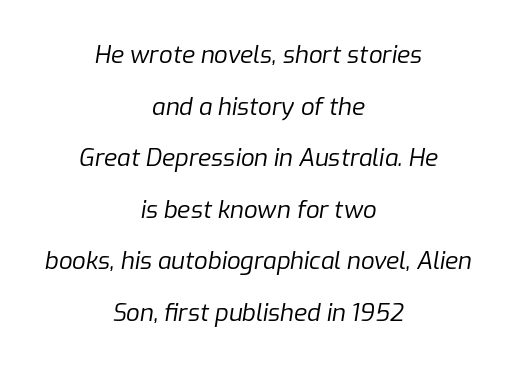
Q: Is the text bold? A: No.
Q: Is the text italic (slanted)? A: Yes, it leans right by about 9 degrees.
Q: Is the text underlined? A: No.
Q: How is the paragraph aligned? A: Centered.
Q: Is the spacing between letters normal or unusually wide? A: Normal.
Q: Is the spacing between lines tight, normal or loose? A: Loose.
